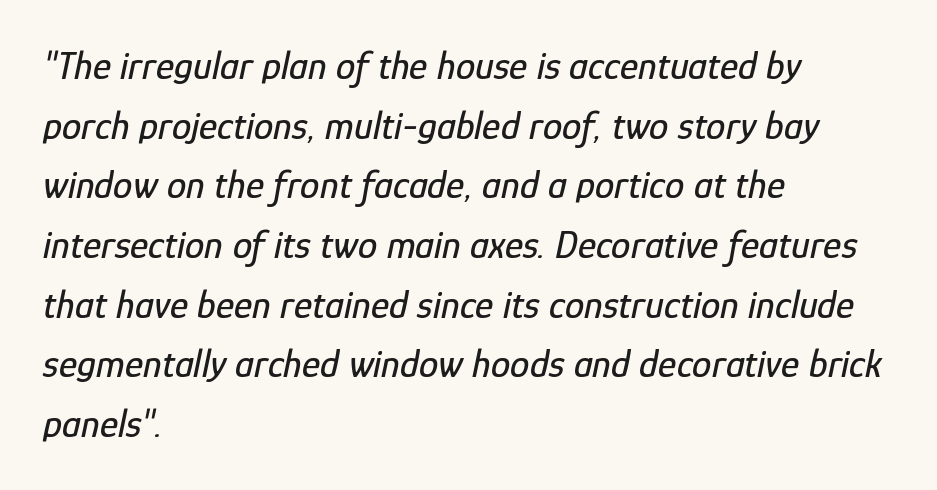
Is this a fixed-width face? No — the glyphs have proportional, varying widths. The face used here is rendered with its standard letterfit. How would I describe the line gaps? Plain and ordinary. The compositor pushed each line to the left boundary. Decoration check: the copy has no underline.
